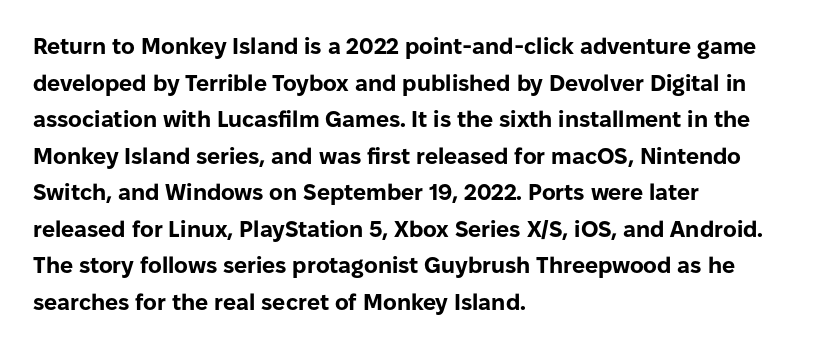
The image shows 23 px bold type, upright; set left-aligned, normal line spacing (1.59x), normal letter spacing, not underlined.
